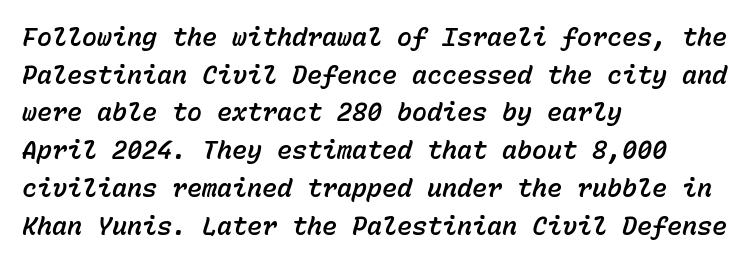
Compared with typical paragraphs, the rows here are spaced about the same. One-word summary of the alignment: left. The letterforms sit shoulder to shoulder at normal distance. Nobody drew a line under any word here. The letters are slanted; this is an italic face.
